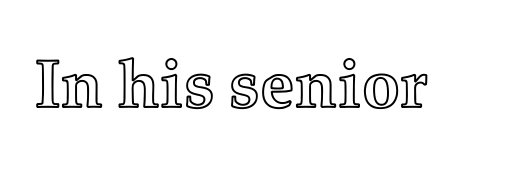
The image shows 68 px text type, upright; set normal letter spacing, not underlined; a medium x-height.
